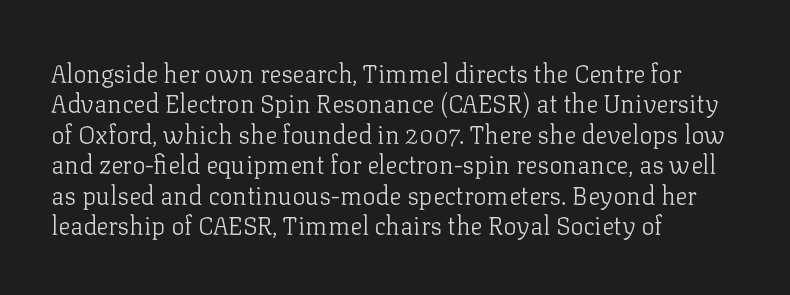
Nope, not italic — everything's standing straight. Only glyphs here, with clear space below each row. Leftover space on each line is placed entirely after the last word. The gaps between neighbouring characters are ordinary and unremarkable. A light-to-regular cut is what we see here.
